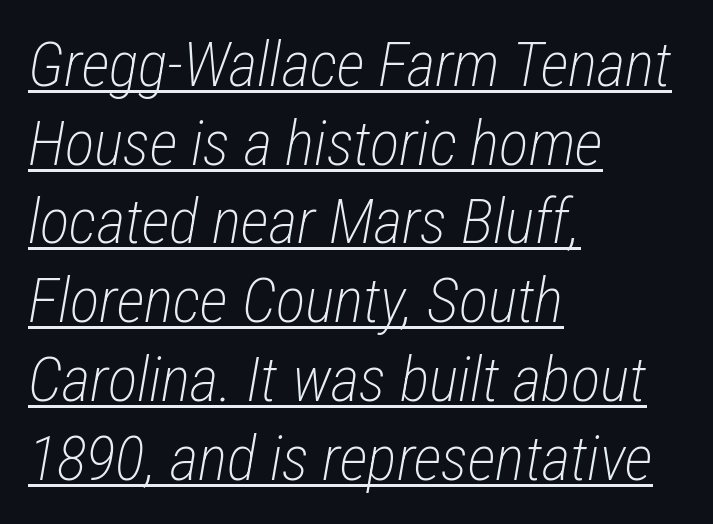
The image shows 62 px light, condensed type, italic (leaning right); set left-aligned, normal line spacing (1.27x), normal letter spacing, underlined; low stroke contrast and a medium x-height.
